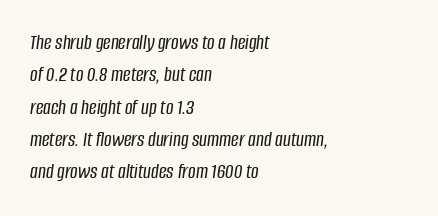
{"italic": "yes", "lean": "right", "slant_degrees": 8, "underline": "no", "align": "left", "line_spacing": "normal", "line_spacing_ratio": 1.54, "letter_spacing": "normal", "letter_spacing_em": 0.0, "glyph_px": 21}
